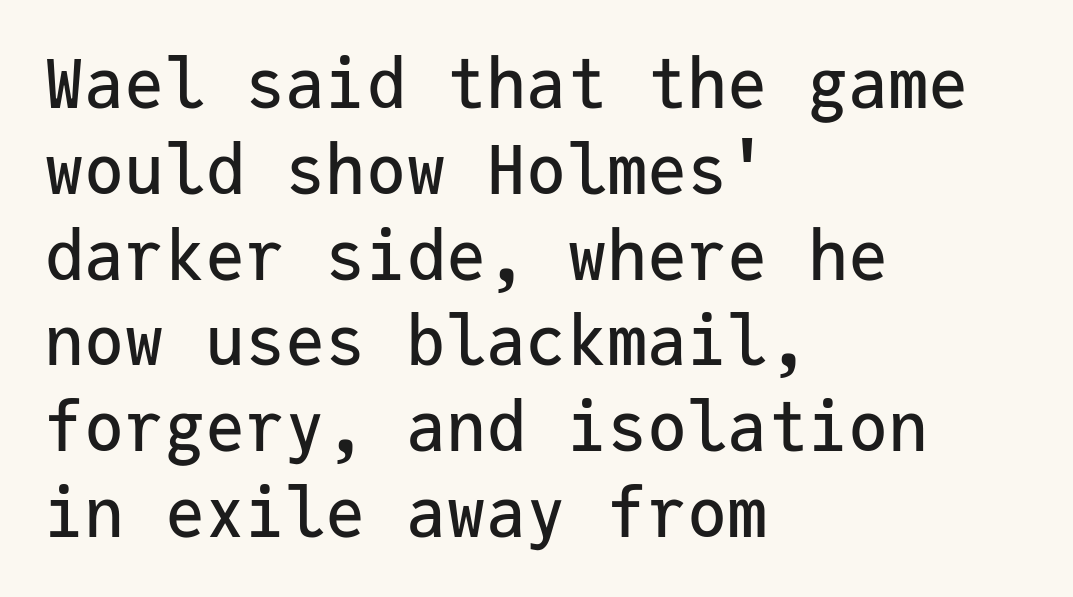
Q: Is the text italic (slanted)? A: No, it is upright.
Q: Is the typeface a serif or a sans-serif typeface? A: Sans-serif.
Q: Is the text underlined? A: No.
Q: How is the paragraph aligned? A: Left-aligned.
Q: Is the spacing between letters normal or unusually wide? A: Normal.
Q: Is the spacing between lines tight, normal or loose? A: Normal.
Q: Width (condensed, normal, or wide)? A: Normal.
Q: Stroke contrast? A: Low.
Q: x-height? A: Medium.
Q: Monospaced? A: Yes.
